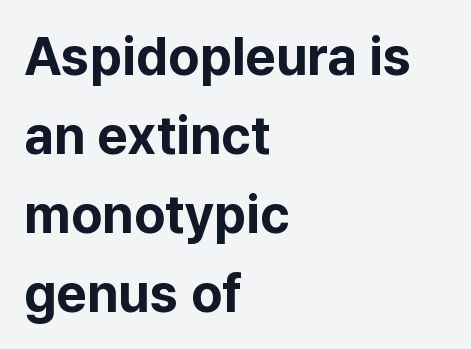
This is the regular roman posture of the typeface. Spacing between characters is what you'd get straight out of the box. The zone under the glyphs is completely vacant. Vertically, the passage feels balanced, rows spaced as you'd expect. As a designer I'd log this as weight 700, bold.
